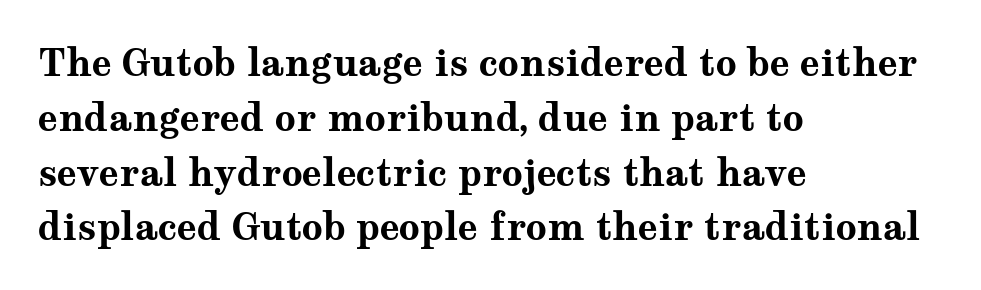
The image shows 37 px bold, wide serif type, upright; set left-aligned, normal line spacing (1.48x), normal letter spacing, not underlined; medium stroke contrast and a medium x-height.
